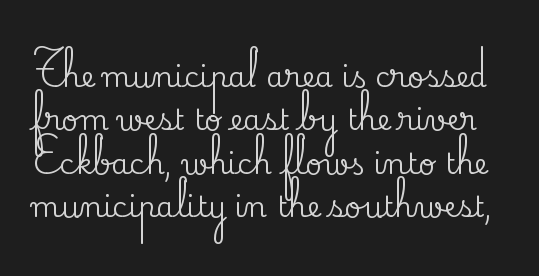
{"serif": "yes", "italic": "no", "width": "normal", "stroke_contrast": "medium", "x_height": "small", "monospaced": "no", "underline": "no", "line_spacing": "normal", "line_spacing_ratio": 1.5, "letter_spacing": "normal", "letter_spacing_em": 0.0, "glyph_px": 29}
